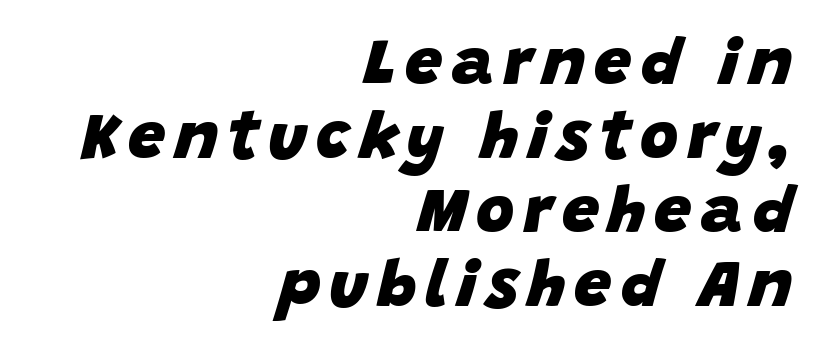
The image shows 66 px heavy type, italic (leaning right); set right-aligned, tight line spacing (1.12x), not underlined; low stroke contrast and a large x-height.
